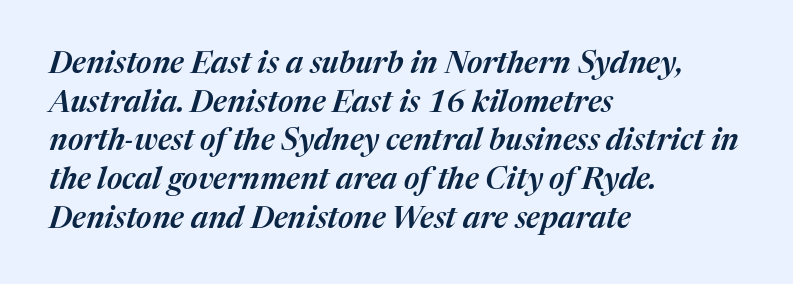
Q: Is the text italic (slanted)? A: Yes, it leans right by about 17 degrees.
Q: Is the text underlined? A: No.
Q: How is the paragraph aligned? A: Left-aligned.
Q: Is the spacing between letters normal or unusually wide? A: Normal.
Q: Is the spacing between lines tight, normal or loose? A: Normal.
Q: Width (condensed, normal, or wide)? A: Normal.
Q: Stroke contrast? A: Medium.
Q: x-height? A: Medium.
Q: Monospaced? A: No.
